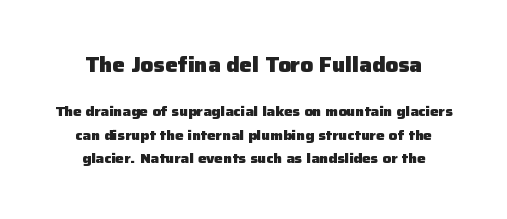
{"italic": "no", "bold": "yes", "underline": "no", "align": "center", "line_spacing": "normal", "line_spacing_ratio": 1.68, "letter_spacing": "normal", "letter_spacing_em": 0.0, "larger_block": "first", "size_ratio": 1.5, "glyph_px": 21}
